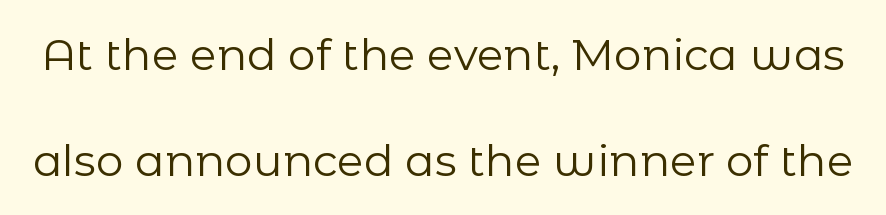
Spacing between characters is what you'd get straight out of the box. Quick note: interline space is abundant. Rule under the text: the space is simply empty. No letter is thick-stroked: the sample isn't bold. The text was rendered using a sans face with plain stroke endings. The letters advance in unequal steps, a hallmark of proportional type.
